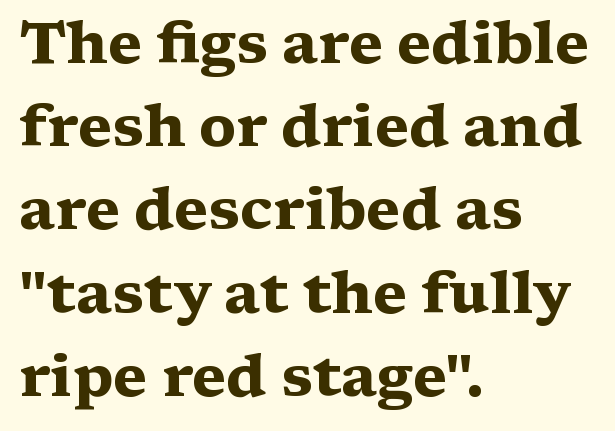
Q: Is the text bold? A: Yes.
Q: Is the text italic (slanted)? A: No, it is upright.
Q: Is the typeface a serif or a sans-serif typeface? A: Serif.
Q: Is the text underlined? A: No.
Q: How is the paragraph aligned? A: Left-aligned.
Q: Is the spacing between letters normal or unusually wide? A: Normal.
Q: Is the spacing between lines tight, normal or loose? A: Normal.
Q: Width (condensed, normal, or wide)? A: Wide.
Q: Stroke contrast? A: Medium.
Q: x-height? A: Medium.
Q: Monospaced? A: No.
